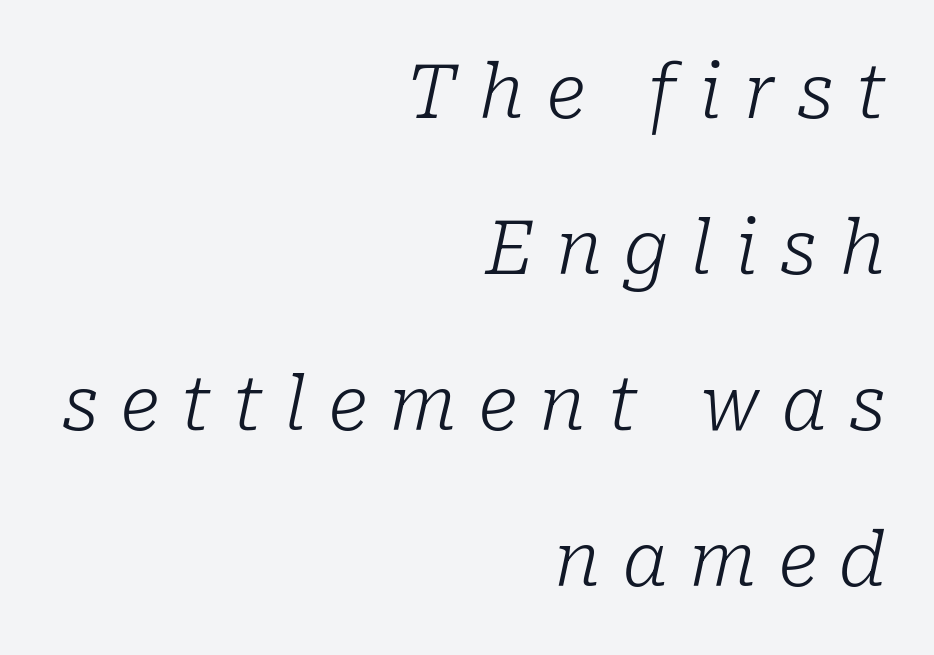
Q: Is the text bold? A: No.
Q: Is the text italic (slanted)? A: Yes, it leans right by about 10 degrees.
Q: Is the typeface a serif or a sans-serif typeface? A: Serif.
Q: Is the text underlined? A: No.
Q: How is the paragraph aligned? A: Right-aligned.
Q: Is the spacing between letters normal or unusually wide? A: Unusually wide.
Q: Is the spacing between lines tight, normal or loose? A: Loose.
Q: Width (condensed, normal, or wide)? A: Normal.
Q: Stroke contrast? A: Low.
Q: x-height? A: Medium.
Q: Monospaced? A: No.
